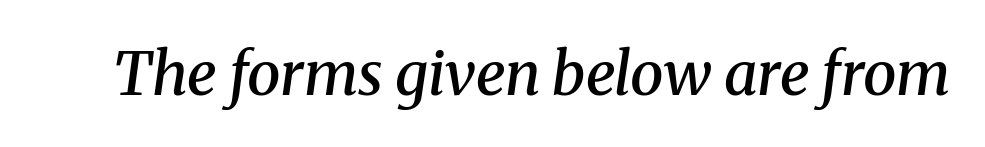
Q: Is the text bold? A: Semi-bold.
Q: Is the text italic (slanted)? A: Yes, it leans right by about 8 degrees.
Q: Is the typeface a serif or a sans-serif typeface? A: Serif.
Q: Is the text underlined? A: No.
Q: Is the spacing between letters normal or unusually wide? A: Normal.
Q: Width (condensed, normal, or wide)? A: Normal.
Q: Stroke contrast? A: Medium.
Q: x-height? A: Medium.
Q: Monospaced? A: No.
